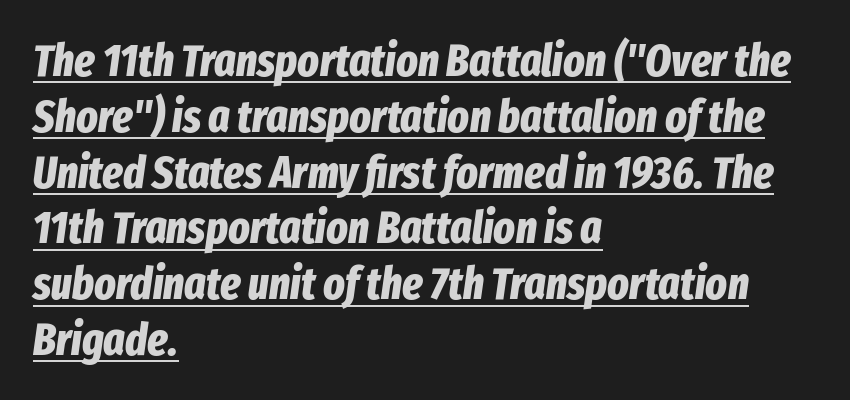
Q: Is the text bold? A: Yes.
Q: Is the text italic (slanted)? A: Yes, it leans right by about 8 degrees.
Q: Is the text underlined? A: Yes.
Q: How is the paragraph aligned? A: Left-aligned.
Q: Is the spacing between letters normal or unusually wide? A: Normal.
Q: Width (condensed, normal, or wide)? A: Condensed.
Q: Stroke contrast? A: Low.
Q: x-height? A: Medium.
Q: Monospaced? A: No.
